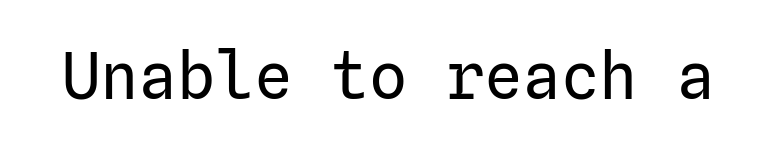
The image shows 64 px regular-weight sans-serif type, upright; set normal letter spacing, not underlined; low stroke contrast and a medium x-height.
